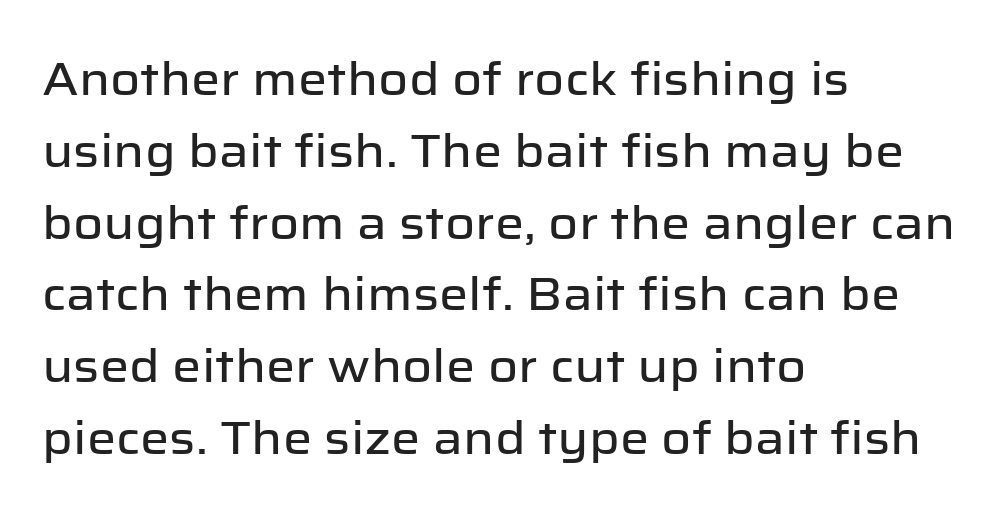
{"serif": "no", "italic": "no", "width": "normal", "stroke_contrast": "low", "x_height": "medium", "monospaced": "no", "underline": "no", "align": "left", "line_spacing": "normal", "line_spacing_ratio": 1.56, "letter_spacing": "normal", "letter_spacing_em": 0.0, "glyph_px": 46}
